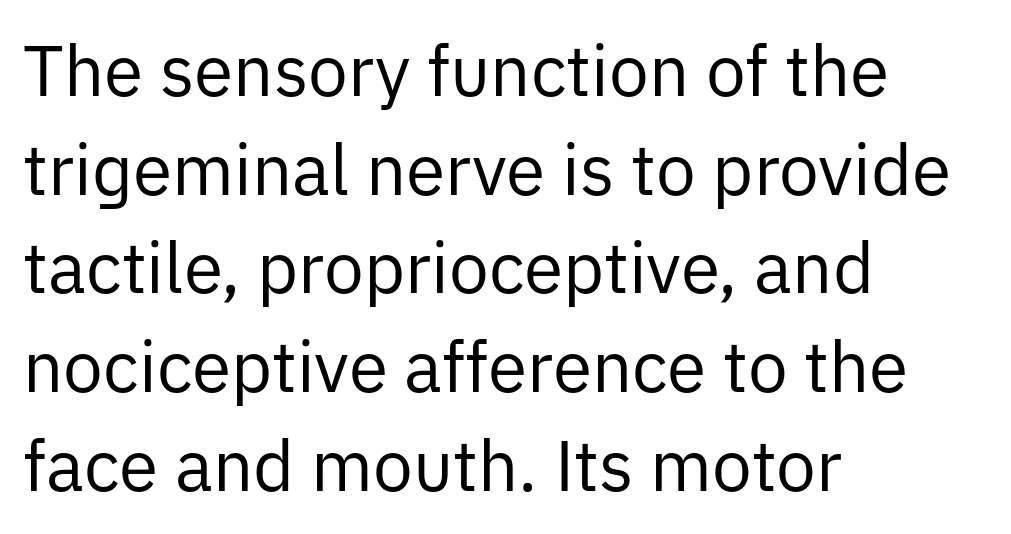
Character widths vary here, with narrow letters taking less room than wide ones. Weight: in the light-to-regular range. The designer went with a sans here, leaving each stem footless. The rag falls on the right side of this text block.
